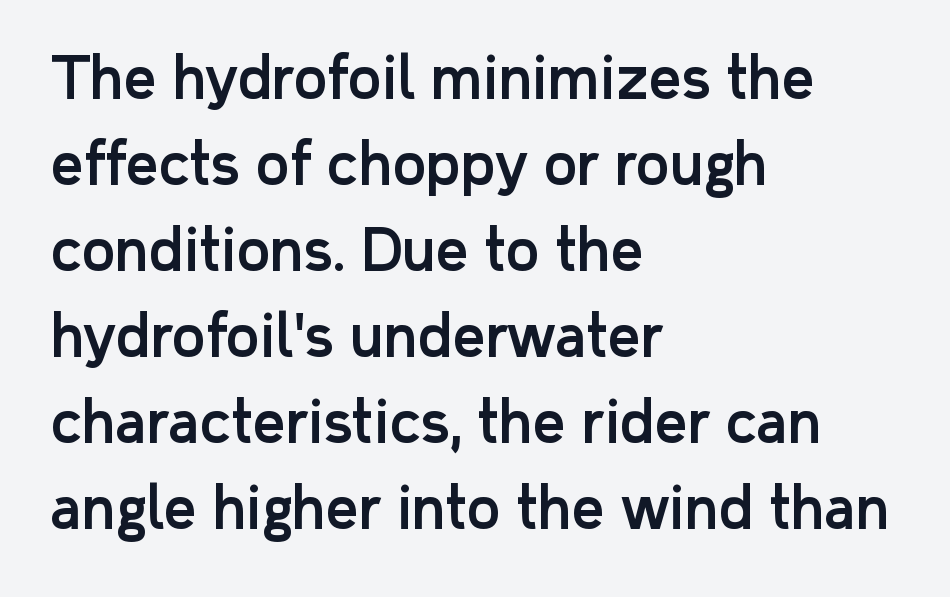
Any mark beneath the type? The region is blank. This sample uses plain, unmodified letter spacing. These lines are rendered in a variable-pitch font. Do the letters lean? They stand straight. The type family on display is of the sans-serif kind.
